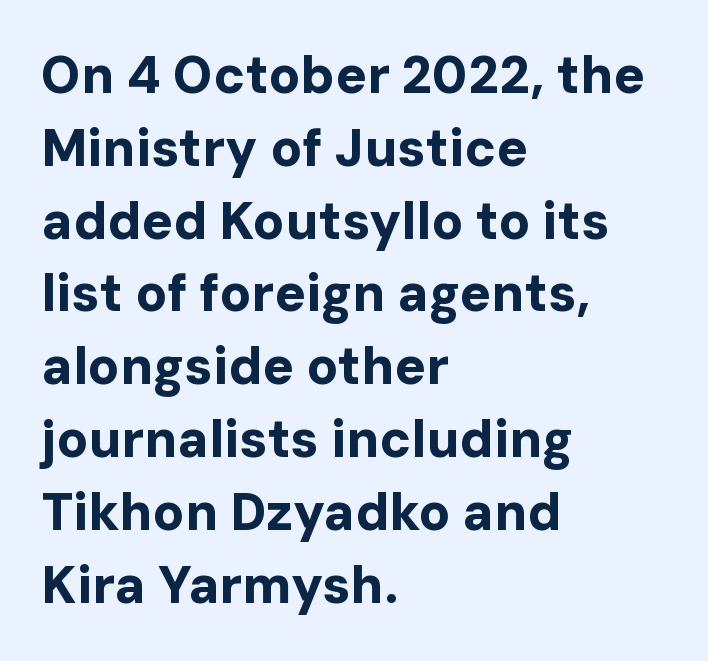
All the whitespace from short lines collects on the right. A typesetter would call this proportional, since set widths differ per character. Is there much room between lines? A standard amount, neither cramped nor airy. Compared with typical body copy, the letter spacing here is the same. Every stem runs plumb, perpendicular to the baseline. These lines carry a lot of weight — the face is fully bold.
